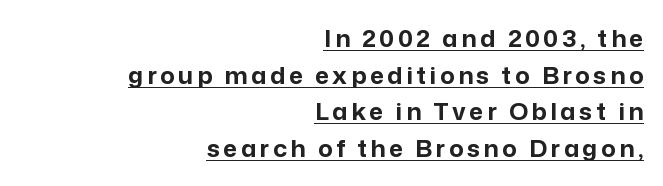
These lines carry a lot of weight — the face is fully bold. Caption: lettering with a line underneath. Horizontally, the lines are justified to the trailing edge only. Vertical spacing — default.
